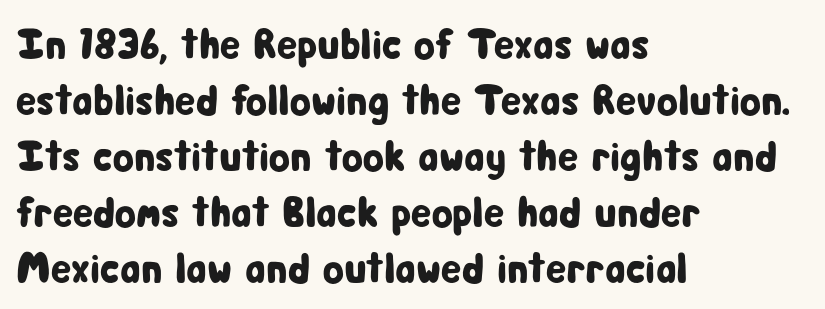
The image shows 43 px condensed sans-serif type, upright; set left-aligned, normal line spacing (1.3x), normal letter spacing, not underlined; low stroke contrast and a medium x-height.
